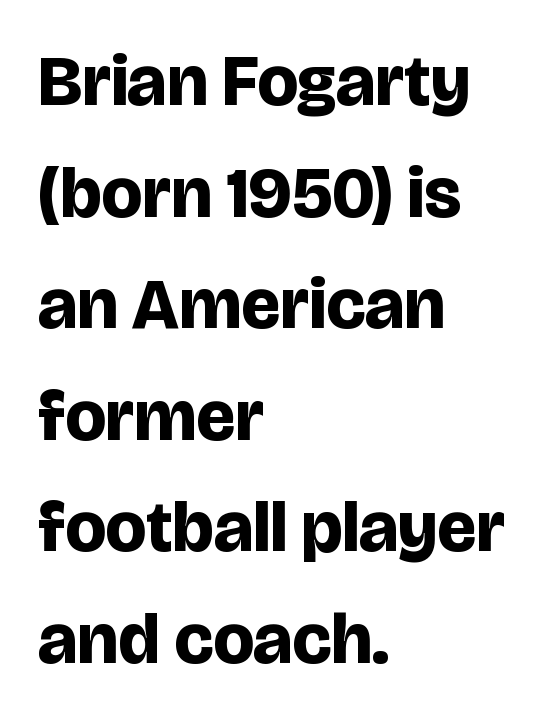
Note the varied advance widths — an 'i' is clearly narrower than an 'm'. Teacher's note: observe the even left margin — that is flush-left alignment. What weight is shown? A full bold with thick strokes. This is roman type, the default non-slanted kind.
